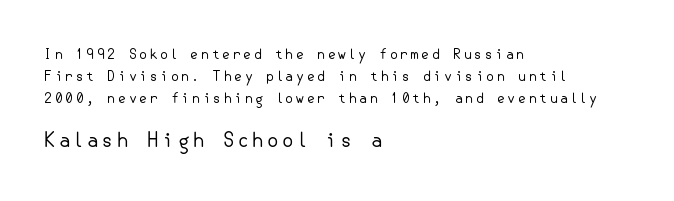
The image shows 20 px text type, upright; set left-aligned, normal line spacing (1.58x), not underlined; the second (bottom) block is 1.43x larger.
